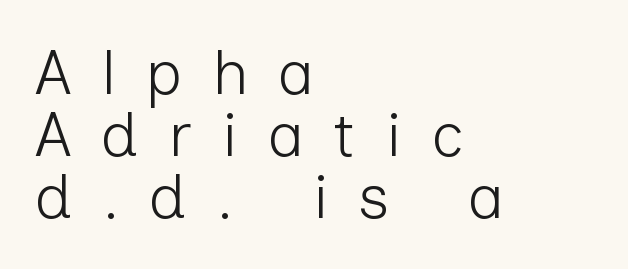
The image shows 62 px light sans-serif type, upright; set left-aligned, tight line spacing (1.0x), unusually wide letter spacing (+0.48 em), not underlined; low stroke contrast and a medium x-height.
